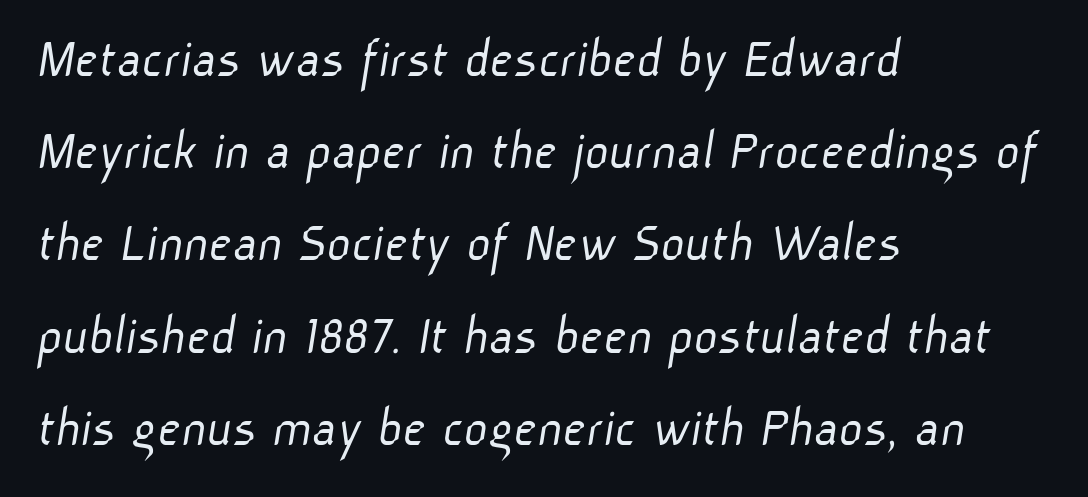
Letter spacing: default. The font family rendered here belongs to the sans-serif group. Each new line begins a customary step beneath the previous one. The lines are quadded left. Is this a heavy cut? Hardly; it is regular or lighter.
